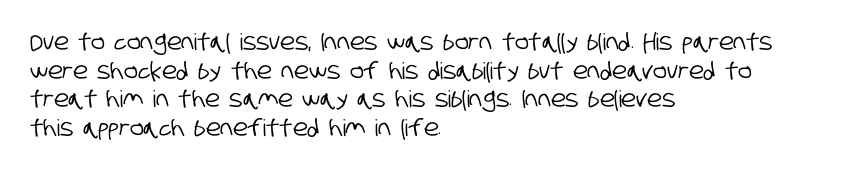
Q: Is the text underlined? A: No.
Q: How is the paragraph aligned? A: Left-aligned.
Q: Is the spacing between letters normal or unusually wide? A: Normal.
